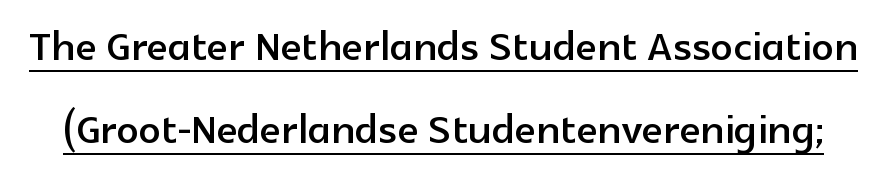
Q: Is the text italic (slanted)? A: No, it is upright.
Q: Is the typeface a serif or a sans-serif typeface? A: Sans-serif.
Q: Is the text underlined? A: Yes.
Q: Is the spacing between letters normal or unusually wide? A: Normal.
Q: Is the spacing between lines tight, normal or loose? A: Normal.
Q: Width (condensed, normal, or wide)? A: Normal.
Q: x-height? A: Medium.
Q: Monospaced? A: No.
